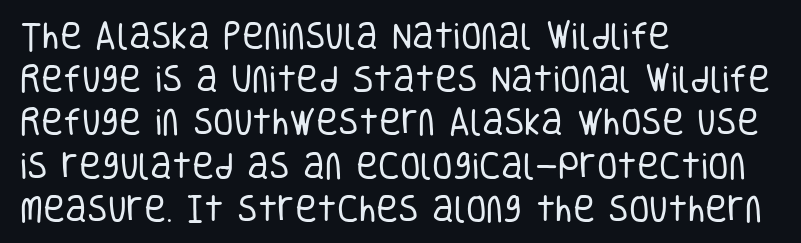
Q: Is the text bold? A: No.
Q: Is the text italic (slanted)? A: No, it is upright.
Q: Is the typeface a serif or a sans-serif typeface? A: Sans-serif.
Q: Is the text underlined? A: No.
Q: How is the paragraph aligned? A: Left-aligned.
Q: Is the spacing between letters normal or unusually wide? A: Normal.
Q: Is the spacing between lines tight, normal or loose? A: Normal.
Q: Width (condensed, normal, or wide)? A: Condensed.
Q: Stroke contrast? A: Low.
Q: x-height? A: Large.
Q: Monospaced? A: No.
